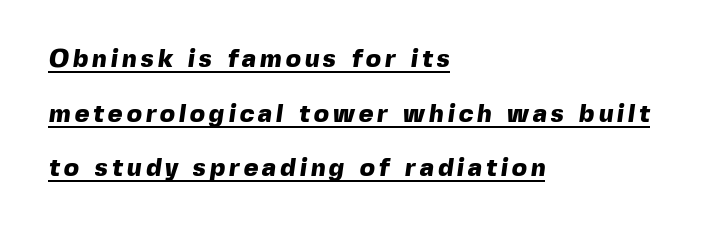
The image shows 25 px bold type; set left-aligned, loose line spacing (2.19x), underlined.
